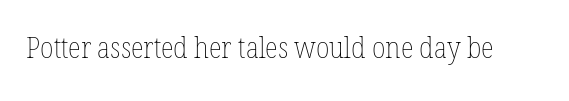
Q: Is the text bold? A: No.
Q: Is the text italic (slanted)? A: No, it is upright.
Q: Is the text underlined? A: No.
Q: Is the spacing between letters normal or unusually wide? A: Normal.
Q: Width (condensed, normal, or wide)? A: Condensed.
Q: Stroke contrast? A: Low.
Q: x-height? A: Medium.
Q: Monospaced? A: No.
